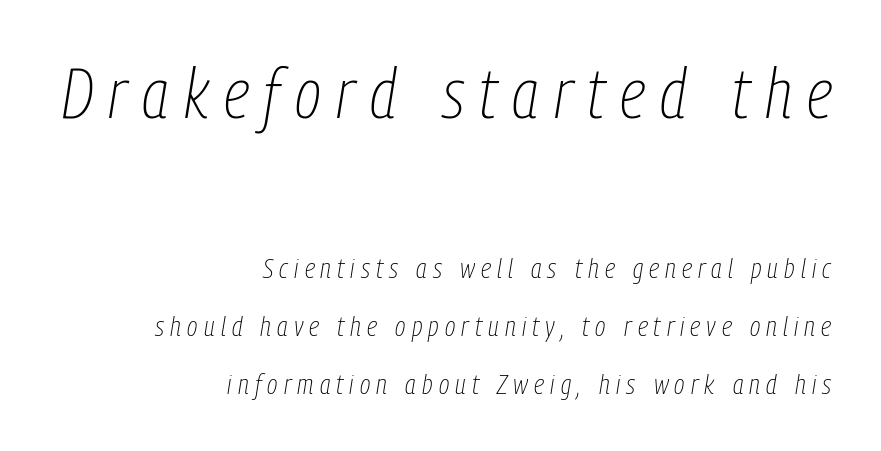
{"italic": "yes", "lean": "right", "slant_degrees": 9, "bold": "no", "weight": "thin", "width": "condensed", "stroke_contrast": "low", "x_height": "medium", "monospaced": "no", "underline": "no", "align": "right", "line_spacing": "loose", "line_spacing_ratio": 2.06, "letter_spacing": "wide", "letter_spacing_em": 0.22, "larger_block": "first", "size_ratio": 2.5, "glyph_px": 70}
